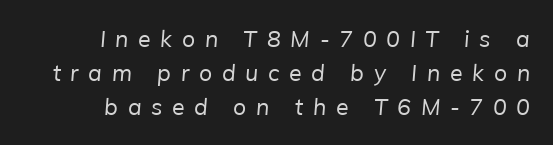
The image shows 23 px text type; set right-aligned, normal line spacing (1.48x), unusually wide letter spacing (+0.42 em), not underlined.
